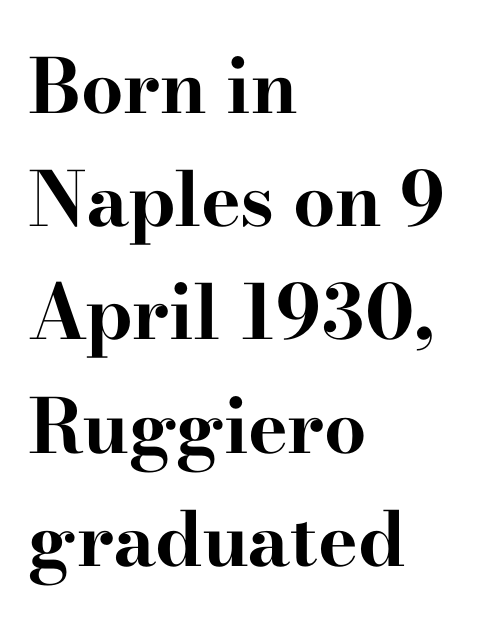
{"serif": "yes", "italic": "no", "bold": "yes", "weight": "bold", "width": "wide", "stroke_contrast": "high", "x_height": "small", "monospaced": "no", "underline": "no", "align": "left", "line_spacing": "normal", "line_spacing_ratio": 1.51, "letter_spacing": "normal", "letter_spacing_em": 0.0, "glyph_px": 75}
